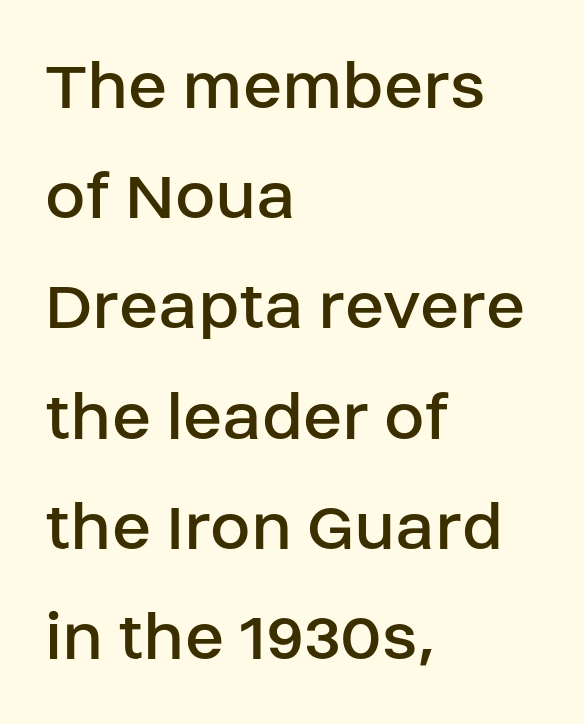
{"serif": "no", "italic": "no", "bold": "no", "weight": "regular", "width": "normal", "stroke_contrast": "low", "x_height": "large", "monospaced": "no", "underline": "no", "align": "left", "line_spacing": "normal", "line_spacing_ratio": 1.51, "letter_spacing": "normal", "letter_spacing_em": 0.0, "glyph_px": 73}
